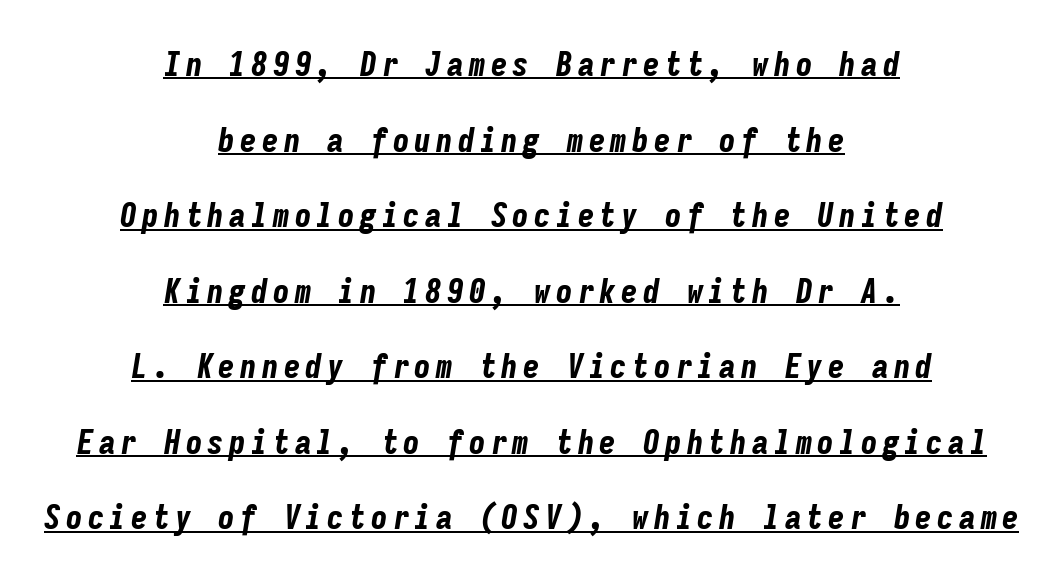
Q: Is the text bold? A: Yes.
Q: Is the text italic (slanted)? A: Yes, it leans right by about 9 degrees.
Q: Is the text underlined? A: Yes.
Q: How is the paragraph aligned? A: Centered.
Q: Is the spacing between lines tight, normal or loose? A: Loose.
Q: Width (condensed, normal, or wide)? A: Condensed.
Q: Stroke contrast? A: Low.
Q: x-height? A: Medium.
Q: Monospaced? A: Yes.
